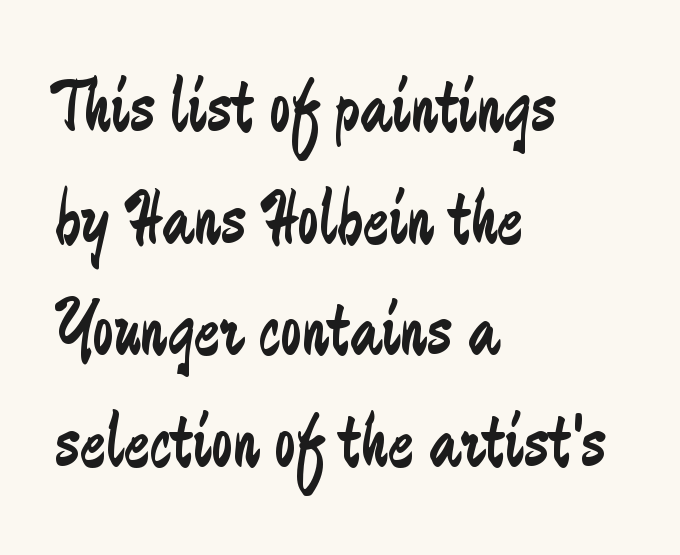
Proportional: the letters do not fall into vertical columns. This sample is left-justified, so line endings fall wherever the words run out. The designer went with a sans here, leaving each stem footless.
